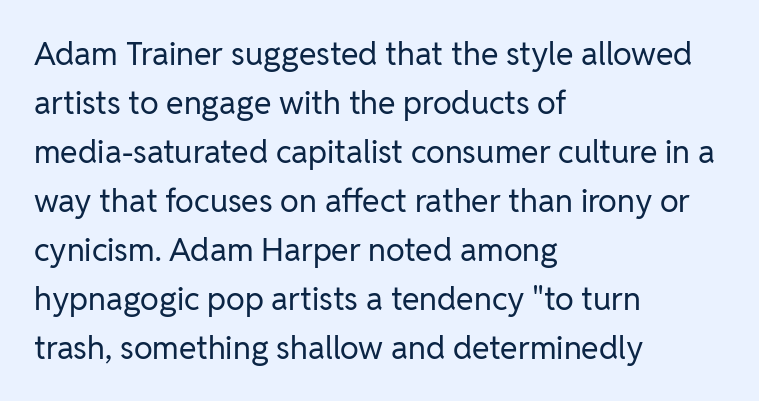
Think of a printed novel: that variable character pitch is what you see here. The specimen omits any rule beneath the text block's lines. What's the leading like? Ordinary, nothing unusual. A typesetter would call this zero additional tracking.
